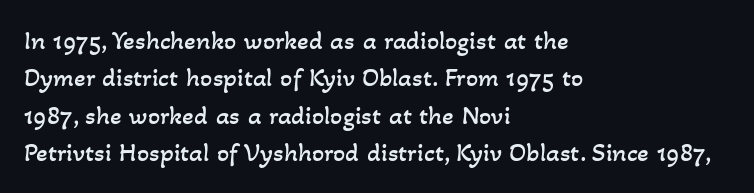
{"bold": "no", "underline": "no", "align": "left", "line_spacing": "normal", "line_spacing_ratio": 1.38, "letter_spacing": "normal", "letter_spacing_em": 0.0, "glyph_px": 27}
